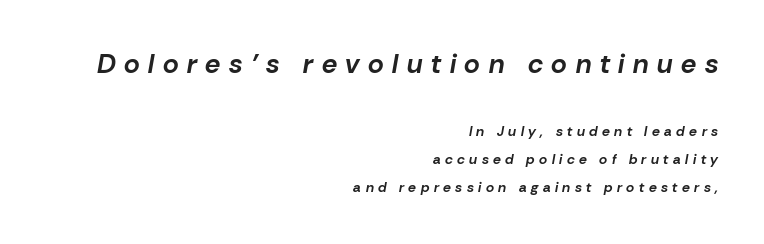
The image shows 27 px bold type, italic (leaning right); set right-aligned, loose line spacing (2.01x), unusually wide letter spacing (+0.32 em), not underlined; the first (top) block is 1.93x larger.
